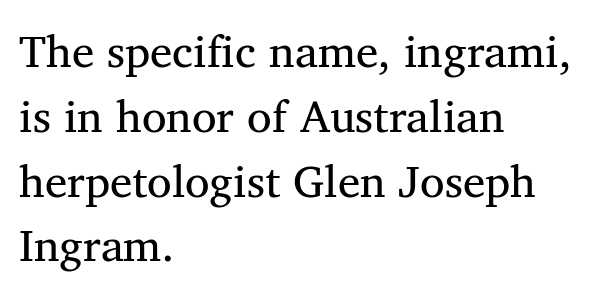
The image shows 45 px regular-weight serif type, upright; set left-aligned, normal line spacing (1.44x), normal letter spacing, not underlined; medium stroke contrast and a medium x-height.
